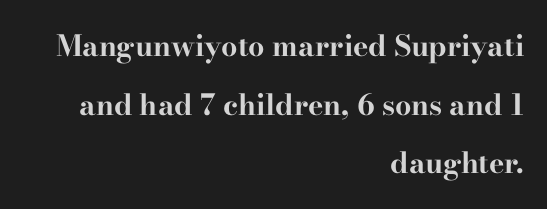
{"serif": "yes", "italic": "no", "bold": "yes", "weight": "bold", "width": "wide", "stroke_contrast": "high", "x_height": "small", "monospaced": "no", "underline": "no", "align": "right", "line_spacing": "loose", "line_spacing_ratio": 2.02, "letter_spacing": "normal", "letter_spacing_em": 0.0, "glyph_px": 29}
